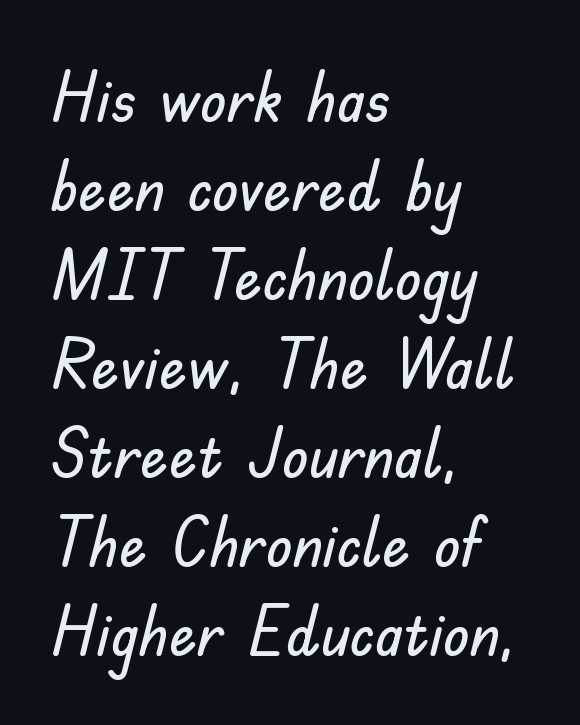
{"serif": "no", "width": "normal", "stroke_contrast": "low", "x_height": "small", "monospaced": "no", "underline": "no", "align": "left", "line_spacing": "normal", "line_spacing_ratio": 1.29, "letter_spacing": "normal", "letter_spacing_em": 0.0, "glyph_px": 69}
